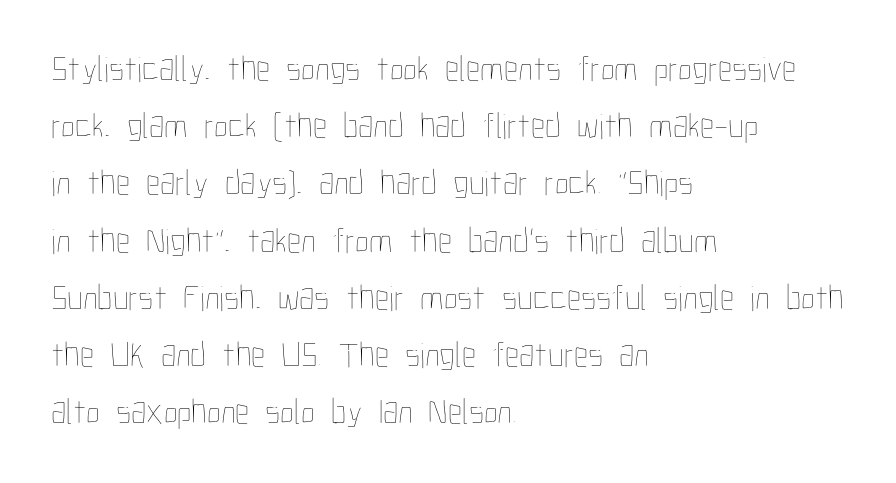
{"italic": "no", "bold": "no", "weight": "thin", "width": "condensed", "stroke_contrast": "low", "x_height": "medium", "monospaced": "no", "underline": "no", "align": "left", "line_spacing": "normal", "line_spacing_ratio": 1.59, "letter_spacing": "normal", "letter_spacing_em": 0.0, "glyph_px": 36}
